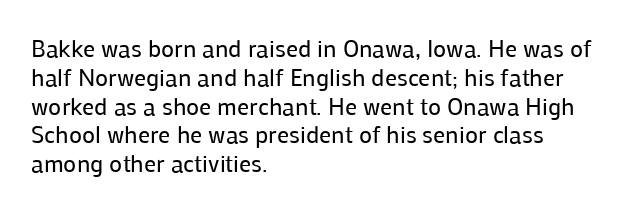
{"italic": "no", "bold": "no", "underline": "no", "align": "left", "line_spacing_ratio": 1.2, "letter_spacing": "normal", "letter_spacing_em": 0.0, "glyph_px": 24}
